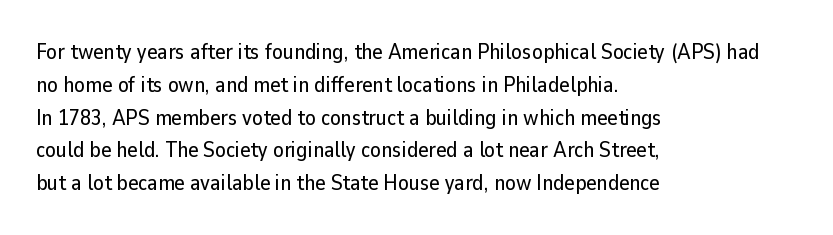
The image shows 22 px text type, upright; set left-aligned, normal line spacing (1.49x), normal letter spacing, not underlined.
